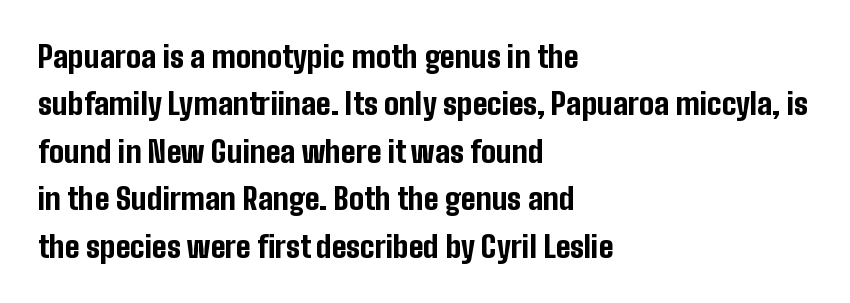
Q: Is the text bold? A: Yes.
Q: Is the text italic (slanted)? A: No, it is upright.
Q: Is the typeface a serif or a sans-serif typeface? A: Sans-serif.
Q: Is the text underlined? A: No.
Q: How is the paragraph aligned? A: Left-aligned.
Q: Is the spacing between letters normal or unusually wide? A: Normal.
Q: Is the spacing between lines tight, normal or loose? A: Normal.
Q: Width (condensed, normal, or wide)? A: Condensed.
Q: Stroke contrast? A: Low.
Q: x-height? A: Medium.
Q: Monospaced? A: No.
